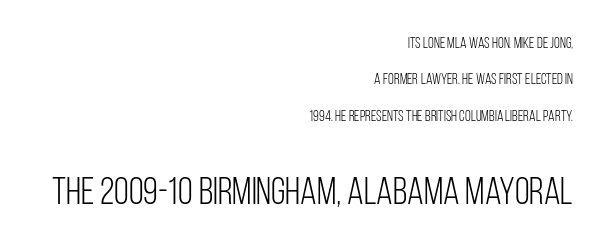
{"serif": "no", "italic": "no", "bold": "no", "weight": "light", "width": "condensed", "stroke_contrast": "low", "x_height": "large", "monospaced": "no", "underline": "no", "align": "right", "line_spacing": "loose", "line_spacing_ratio": 2.42, "letter_spacing": "normal", "letter_spacing_em": 0.0, "larger_block": "second", "size_ratio": 2.53, "glyph_px": 38}
